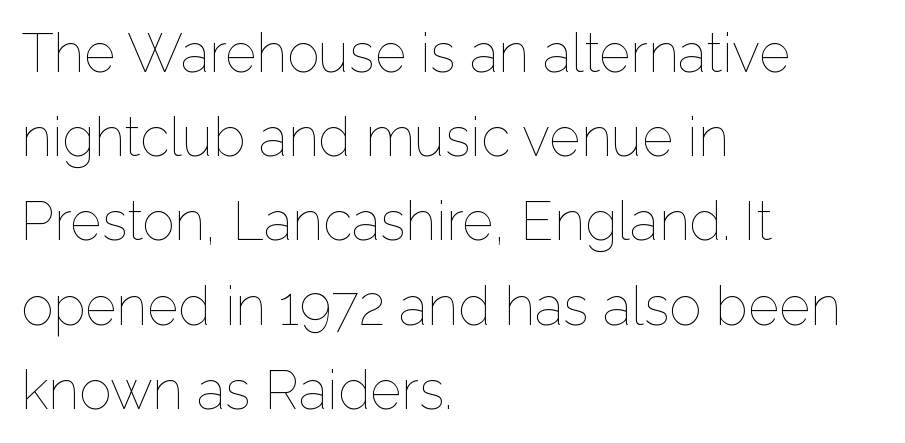
The letters advance in unequal steps, a hallmark of proportional type. Italic? Not at all — the glyphs are vertical. No chunkiness to these letters — they're not bold. These lines sit exactly where default settings would place them. Beneath every word, the page is bare.
